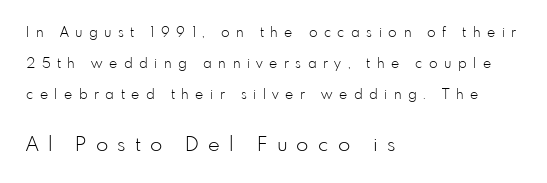
{"italic": "no", "bold": "no", "underline": "no", "align": "left", "line_spacing": "loose", "line_spacing_ratio": 2.22, "letter_spacing": "wide", "letter_spacing_em": 0.46, "larger_block": "second", "size_ratio": 1.43, "glyph_px": 20}
